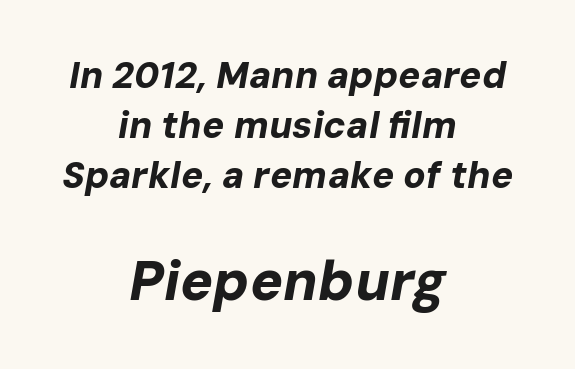
The lines are quadded center. Does the lettering tilt? It does — this is italic. Honestly, the row spacing looks completely unremarkable. This sample has the flowing, uneven cadence of proportional lettering.
